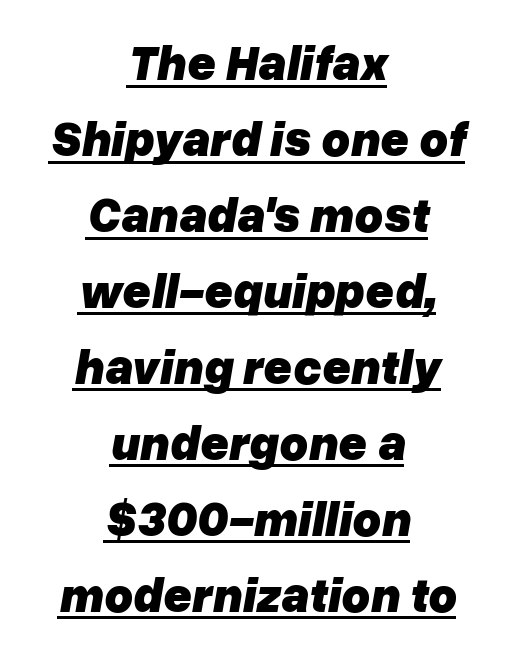
Q: Is the text bold? A: Yes.
Q: Is the text italic (slanted)? A: Yes, it leans right by about 10 degrees.
Q: Is the text underlined? A: Yes.
Q: How is the paragraph aligned? A: Centered.
Q: Is the spacing between letters normal or unusually wide? A: Normal.
Q: Is the spacing between lines tight, normal or loose? A: Normal.
Q: Width (condensed, normal, or wide)? A: Normal.
Q: Stroke contrast? A: Low.
Q: x-height? A: Medium.
Q: Monospaced? A: No.
